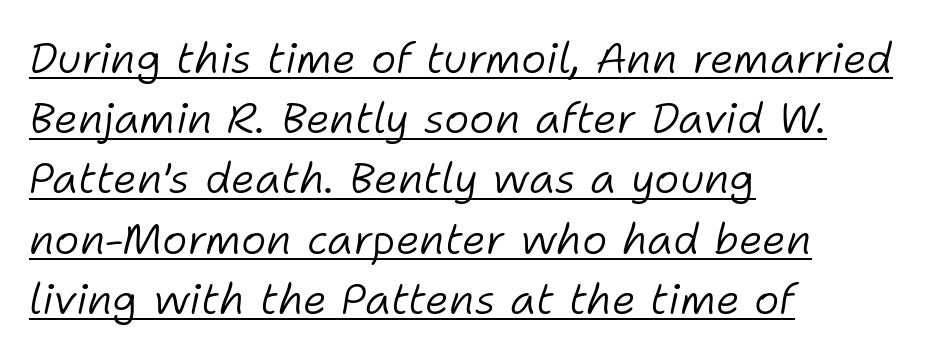
Q: Is the text bold? A: No.
Q: Is the text italic (slanted)? A: Yes, it leans right by about 11 degrees.
Q: Is the text underlined? A: Yes.
Q: How is the paragraph aligned? A: Left-aligned.
Q: Is the spacing between letters normal or unusually wide? A: Normal.
Q: Is the spacing between lines tight, normal or loose? A: Normal.
Q: Width (condensed, normal, or wide)? A: Normal.
Q: Stroke contrast? A: Low.
Q: x-height? A: Medium.
Q: Monospaced? A: No.
